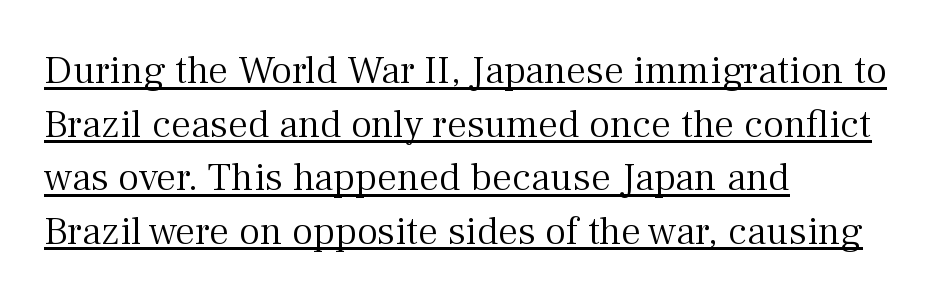
{"serif": "yes", "italic": "no", "bold": "no", "weight": "light", "width": "normal", "stroke_contrast": "medium", "x_height": "medium", "monospaced": "no", "underline": "yes", "align": "left", "line_spacing": "normal", "line_spacing_ratio": 1.34, "letter_spacing": "normal", "letter_spacing_em": 0.0, "glyph_px": 40}
